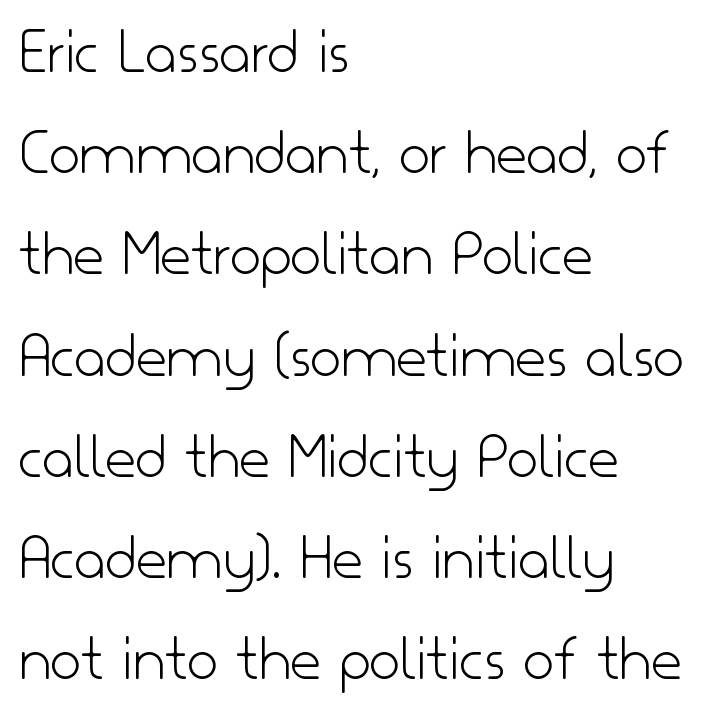
The image shows 67 px light sans-serif type, upright; set left-aligned, normal line spacing (1.51x), normal letter spacing, not underlined; low stroke contrast and a small x-height.
